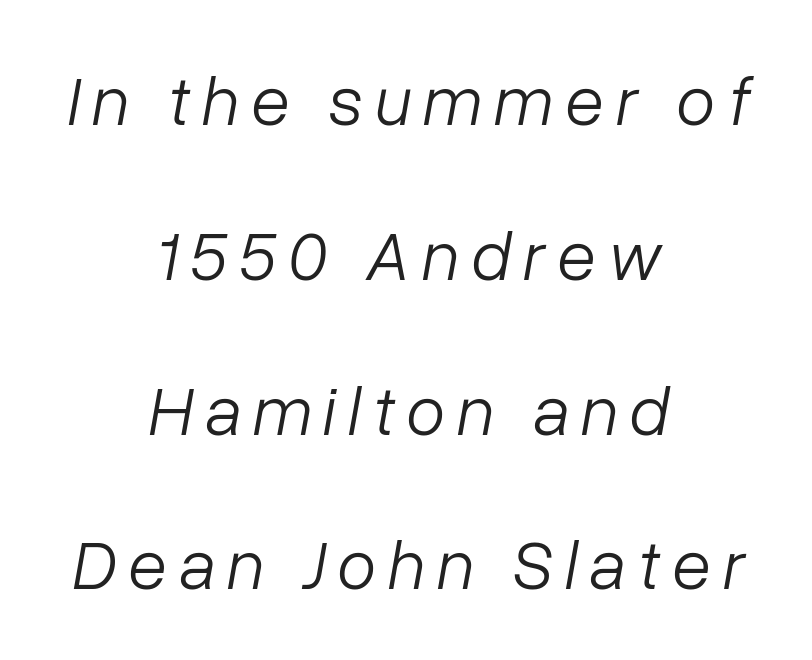
Q: Is the text bold? A: No.
Q: Is the text italic (slanted)? A: Yes, it leans right by about 10 degrees.
Q: Is the text underlined? A: No.
Q: How is the paragraph aligned? A: Centered.
Q: Is the spacing between lines tight, normal or loose? A: Loose.
Q: Width (condensed, normal, or wide)? A: Normal.
Q: Stroke contrast? A: Low.
Q: x-height? A: Medium.
Q: Monospaced? A: No.
